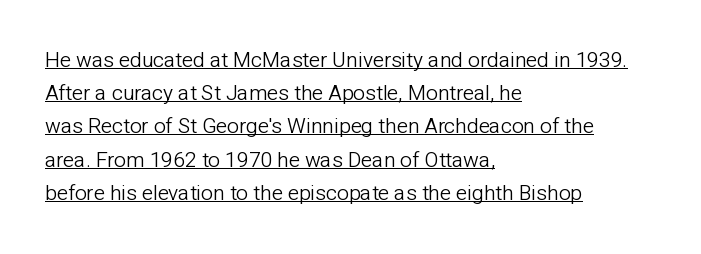
Q: Is the text bold? A: No.
Q: Is the text italic (slanted)? A: No, it is upright.
Q: Is the text underlined? A: Yes.
Q: How is the paragraph aligned? A: Left-aligned.
Q: Is the spacing between letters normal or unusually wide? A: Normal.
Q: Is the spacing between lines tight, normal or loose? A: Normal.
